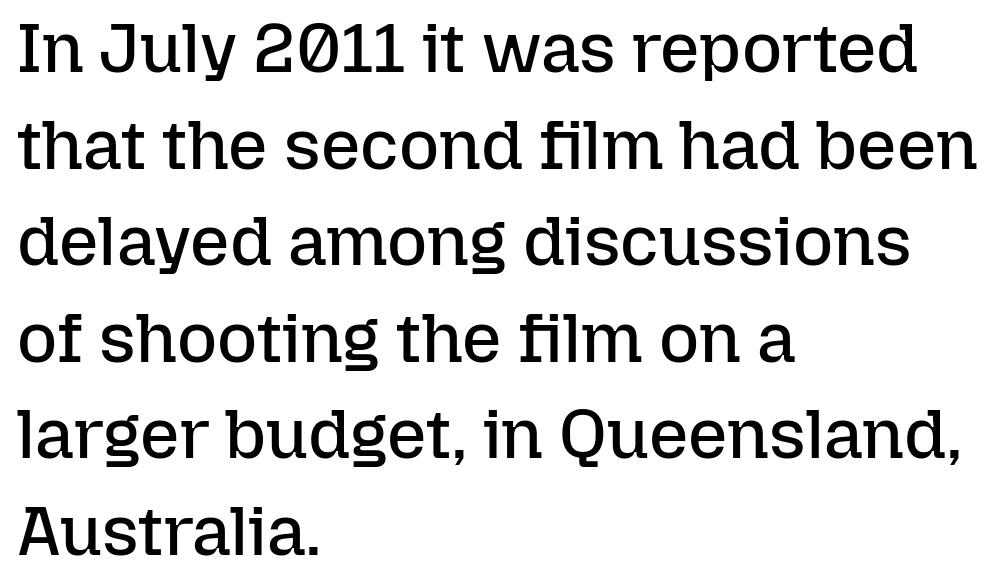
This sample is left-justified, so line endings fall wherever the words run out. The designer left line spacing at the default. Tall strokes in this sample are plumb rather than angled. Each row of text sits above clean, open space.
